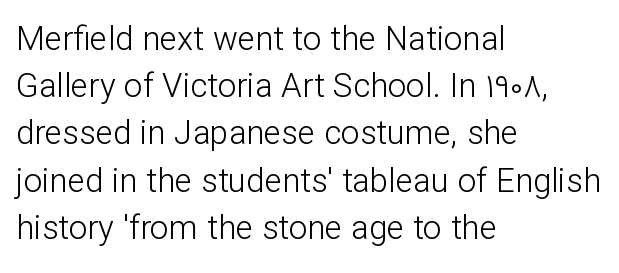
The letters carry no serifs — their stems end cleanly without finishing strokes. Each line starts at the same left margin while the right side varies. Compared with typical paragraphs, the rows here are spaced about the same. The lettering stays uniformly vertical, giving the passage a roman look. Note the varied advance widths — an 'i' is clearly narrower than an 'm'. You could call the tracking neutral — neither tight nor loose.
